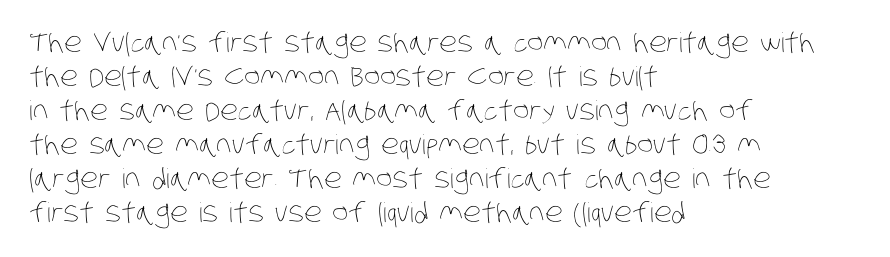
The lines sit at an ordinary, default distance from one another. Nothing heavy about these letters — not bold at all. Underlining? Definitely not there. Left-aligned paragraph, ragged on the right.
